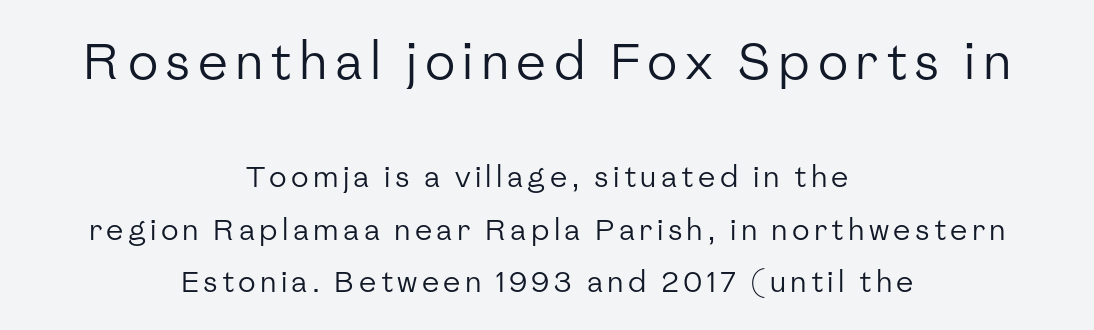
The font sits on the lighter half of the weight spectrum, regular included. Typesetter's note — upper block bumped up in size, lower block left smaller. Think of a printed novel: that variable character pitch is what you see here. The zone under the glyphs is completely vacant. Visually the block forms a symmetrical silhouette, jagged on both flanks. The designer went with a sans here, leaving each stem footless.
